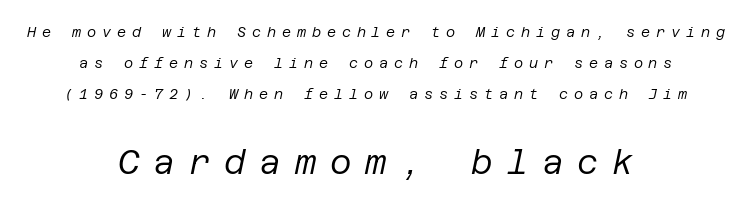
The font is comparable to plain body text, perhaps lighter. These lines stack symmetrically, like a column narrowing and widening about its center. Yep, that's italic — everything's leaning. The space between consecutive lines is lavish.
